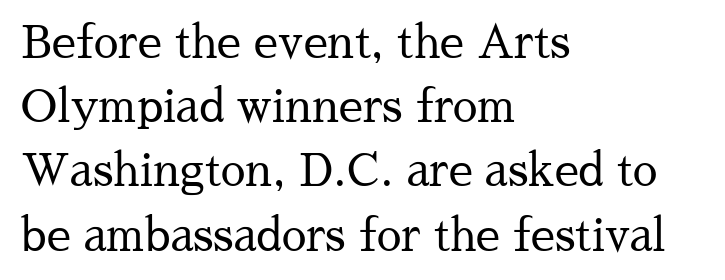
Q: Is the text bold? A: No.
Q: Is the text italic (slanted)? A: No, it is upright.
Q: Is the typeface a serif or a sans-serif typeface? A: Serif.
Q: Is the text underlined? A: No.
Q: How is the paragraph aligned? A: Left-aligned.
Q: Is the spacing between letters normal or unusually wide? A: Normal.
Q: Is the spacing between lines tight, normal or loose? A: Normal.
Q: Width (condensed, normal, or wide)? A: Normal.
Q: Stroke contrast? A: Medium.
Q: x-height? A: Medium.
Q: Monospaced? A: No.
